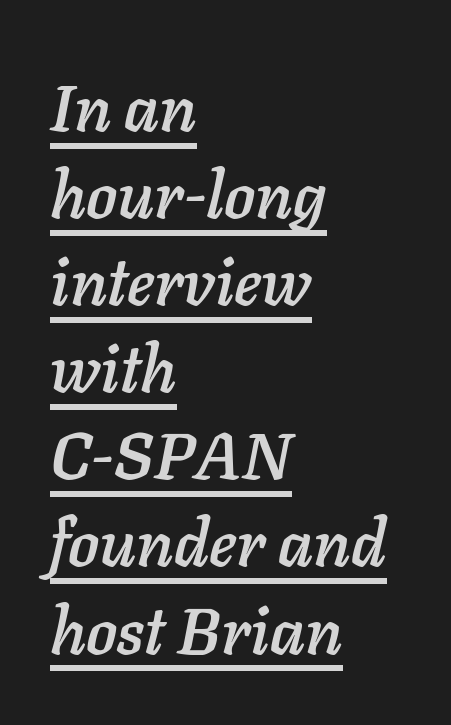
Does the lettering tilt? It does — this is italic. Each line starts at the same left margin while the right side varies. Leading: standard. These lines are rendered in a variable-pitch font.
